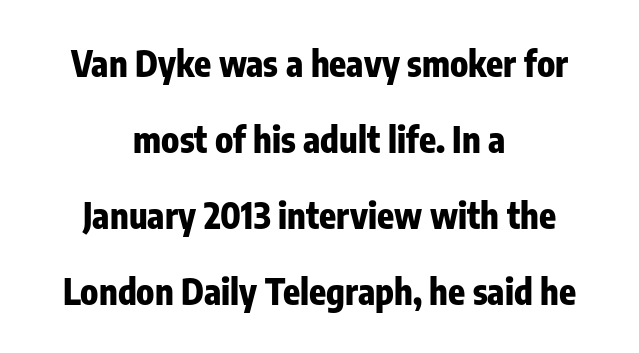
Q: Is the text bold? A: Yes.
Q: Is the text italic (slanted)? A: No, it is upright.
Q: Is the typeface a serif or a sans-serif typeface? A: Sans-serif.
Q: Is the text underlined? A: No.
Q: How is the paragraph aligned? A: Centered.
Q: Is the spacing between letters normal or unusually wide? A: Normal.
Q: Is the spacing between lines tight, normal or loose? A: Loose.
Q: Width (condensed, normal, or wide)? A: Condensed.
Q: Stroke contrast? A: Low.
Q: x-height? A: Medium.
Q: Monospaced? A: No.
